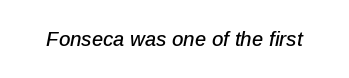
Q: Is the text italic (slanted)? A: Yes, it leans right by about 12 degrees.
Q: Is the text underlined? A: No.
Q: Is the spacing between letters normal or unusually wide? A: Normal.
